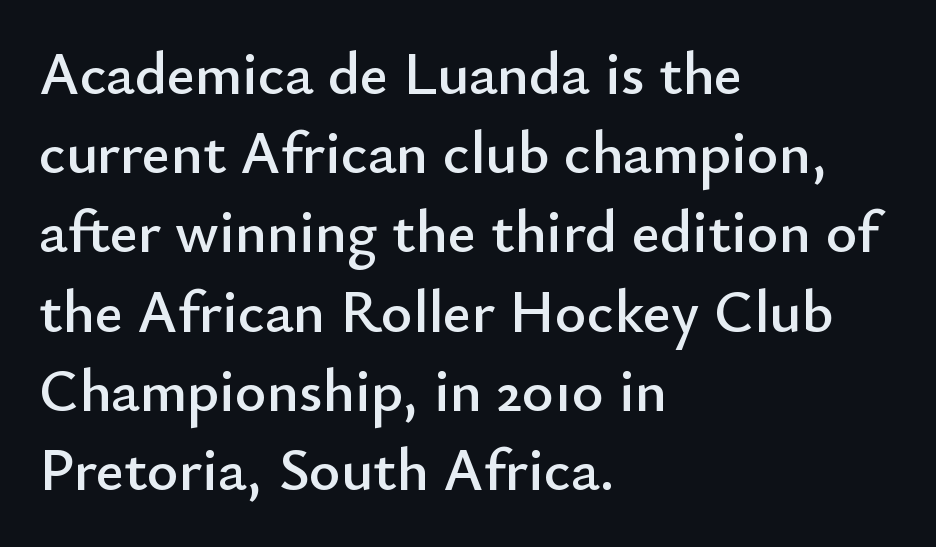
Q: Is the text italic (slanted)? A: No, it is upright.
Q: Is the typeface a serif or a sans-serif typeface? A: Sans-serif.
Q: Is the text underlined? A: No.
Q: How is the paragraph aligned? A: Left-aligned.
Q: Is the spacing between letters normal or unusually wide? A: Normal.
Q: Is the spacing between lines tight, normal or loose? A: Normal.
Q: Width (condensed, normal, or wide)? A: Normal.
Q: Stroke contrast? A: Low.
Q: x-height? A: Small.
Q: Monospaced? A: No.
